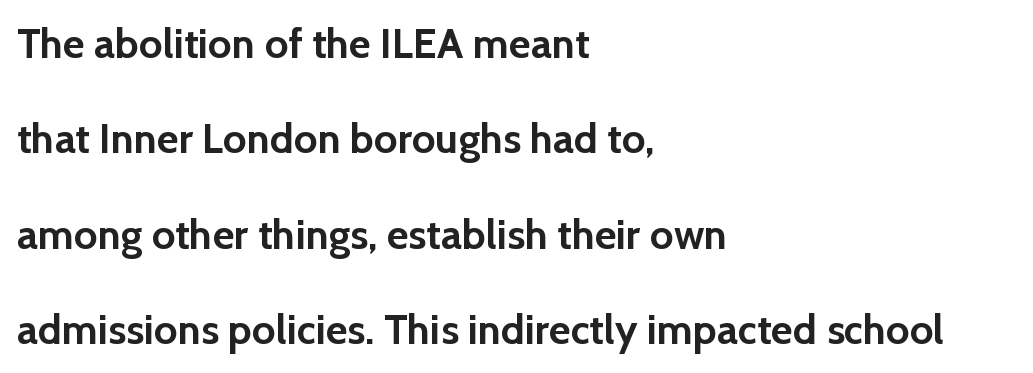
{"serif": "no", "italic": "no", "bold": "yes", "weight": "semibold", "width": "normal", "x_height": "medium", "monospaced": "no", "underline": "no", "align": "left", "line_spacing": "loose", "line_spacing_ratio": 2.27, "letter_spacing": "normal", "letter_spacing_em": 0.0, "glyph_px": 42}
